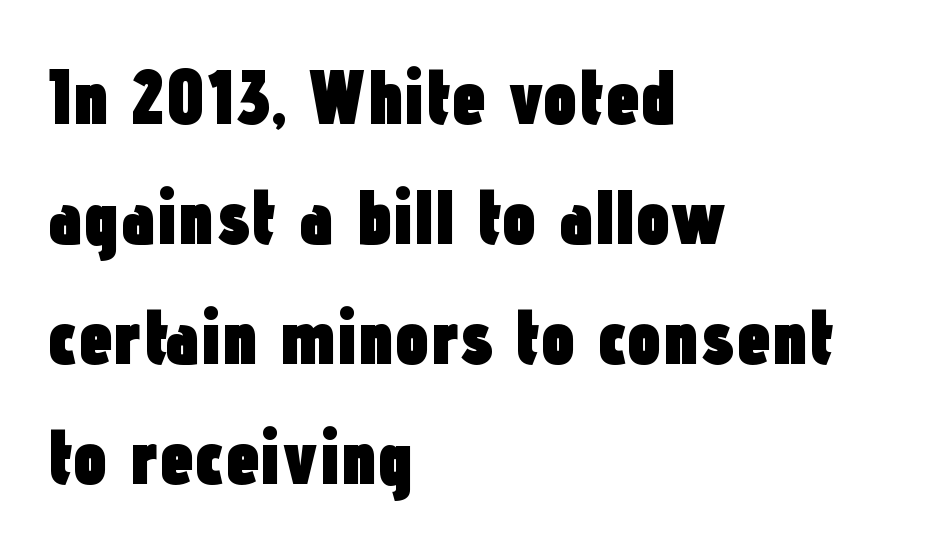
{"serif": "no", "italic": "no", "bold": "yes", "weight": "heavy", "width": "condensed", "stroke_contrast": "low", "x_height": "medium", "monospaced": "no", "underline": "no", "align": "left", "line_spacing": "normal", "line_spacing_ratio": 1.54, "letter_spacing": "normal", "letter_spacing_em": 0.0, "glyph_px": 78}
